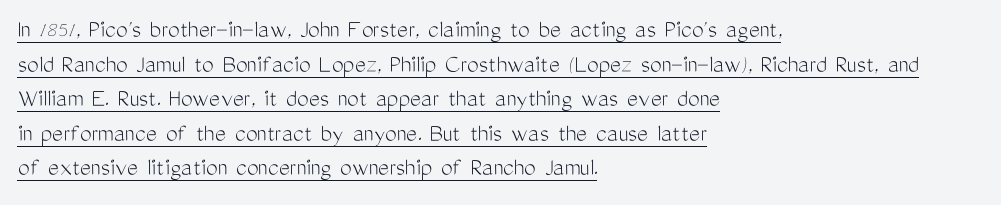
Q: Is the text bold? A: No.
Q: Is the text italic (slanted)? A: No, it is upright.
Q: Is the text underlined? A: Yes.
Q: How is the paragraph aligned? A: Left-aligned.
Q: Is the spacing between letters normal or unusually wide? A: Normal.
Q: Is the spacing between lines tight, normal or loose? A: Normal.
